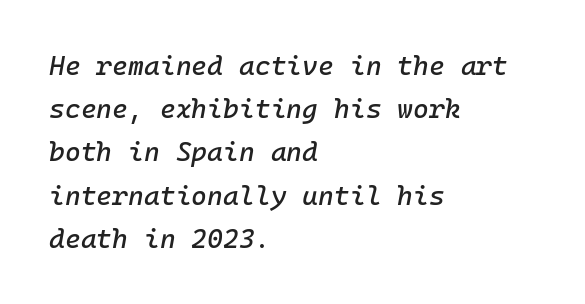
The image shows 27 px text type, italic (leaning right); set left-aligned, normal line spacing (1.6x), normal letter spacing, not underlined.
